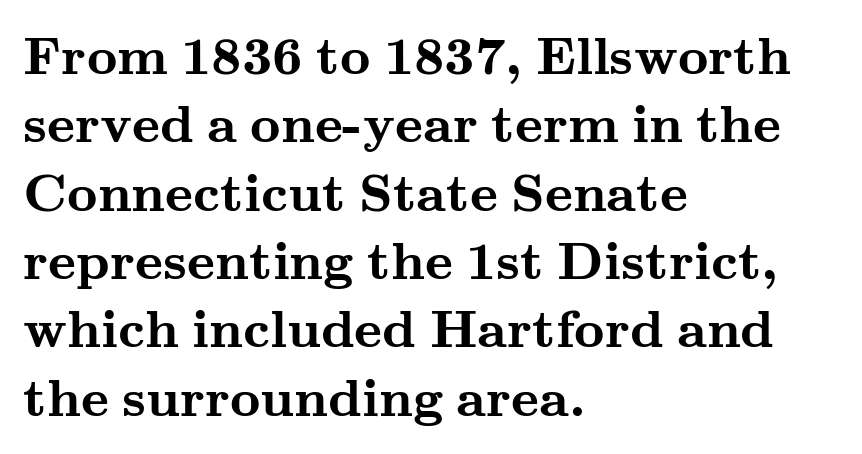
Notice how the stems are strictly vertical — no italics here. The words here are not underlined. These lines carry a lot of weight — the face is fully bold. The typeface chosen for these lines features serifs. You could not count columns in this text — the font is proportionally spaced. Compared with a centered layout, this one pins lines to the left instead.
